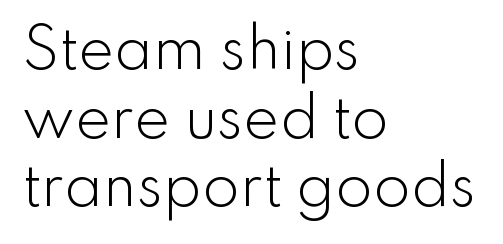
The image shows 54 px light sans-serif type, upright; set left-aligned, normal line spacing (1.27x), normal letter spacing, not underlined; low stroke contrast and a small x-height.
